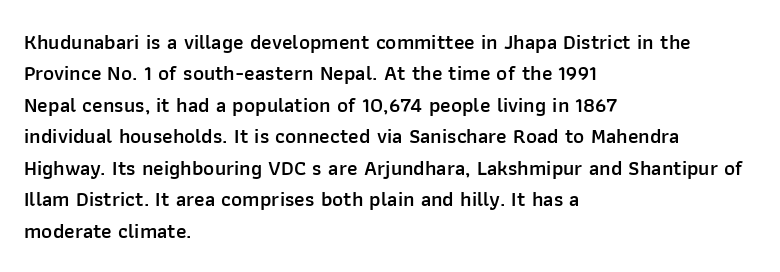
The image shows 21 px text type, upright; set left-aligned, normal line spacing (1.5x), normal letter spacing, not underlined.
